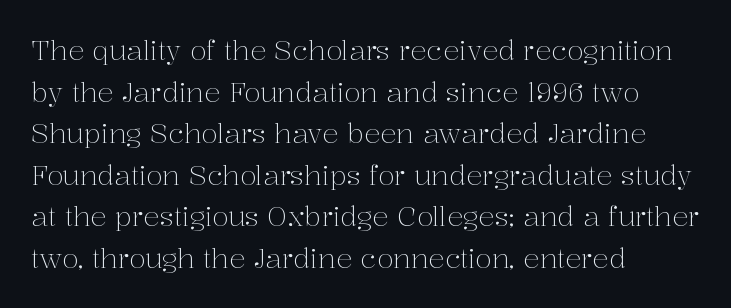
The image shows 27 px text type, upright; set left-aligned, normal line spacing (1.54x), normal letter spacing, not underlined.
